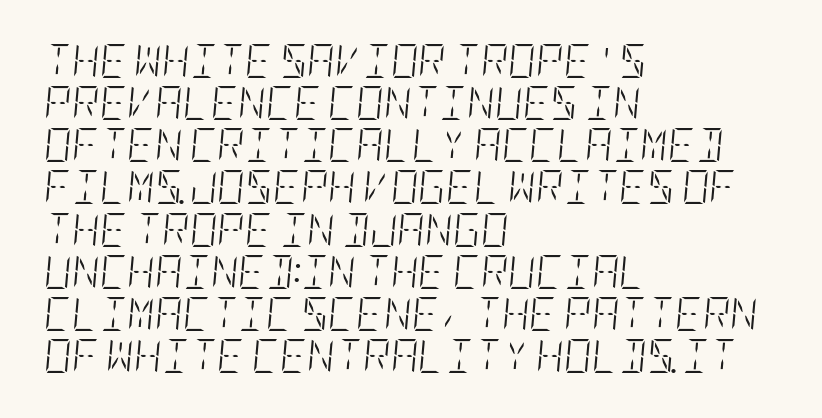
Q: Is the text bold? A: No.
Q: Is the text italic (slanted)? A: Yes, it leans right by about 5 degrees.
Q: Is the text underlined? A: No.
Q: How is the paragraph aligned? A: Left-aligned.
Q: Is the spacing between letters normal or unusually wide? A: Normal.
Q: Width (condensed, normal, or wide)? A: Condensed.
Q: Stroke contrast? A: Low.
Q: x-height? A: Large.
